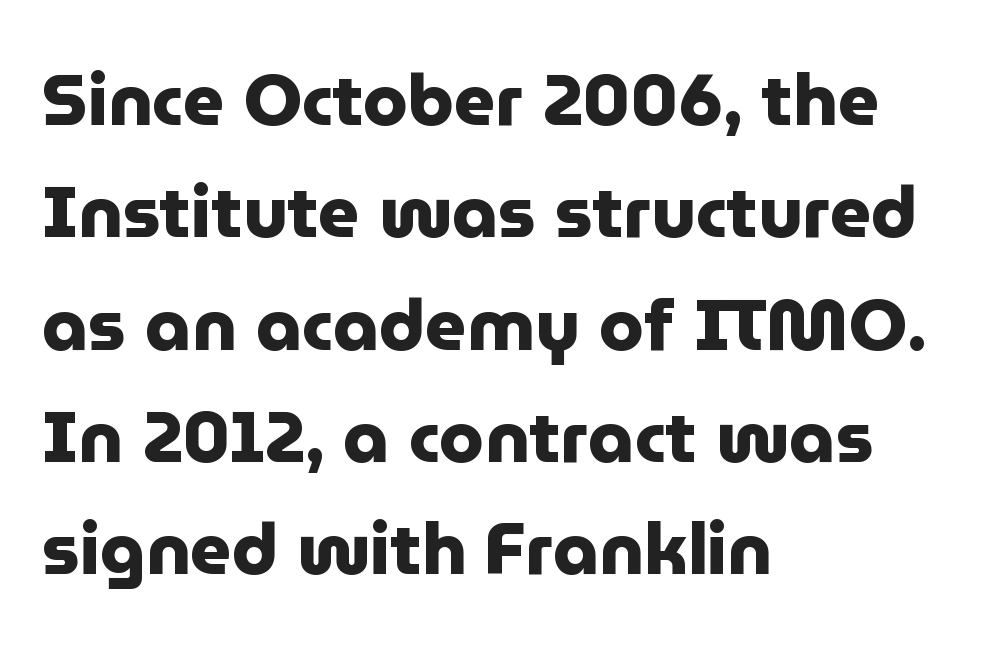
{"serif": "no", "italic": "no", "bold": "yes", "weight": "heavy", "width": "normal", "stroke_contrast": "low", "x_height": "medium", "monospaced": "no", "underline": "no", "align": "left", "line_spacing": "normal", "line_spacing_ratio": 1.56, "letter_spacing": "normal", "letter_spacing_em": 0.0, "glyph_px": 72}
